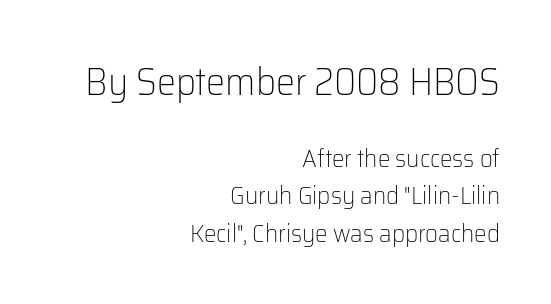
The paragraph has a hard right edge and a soft left edge. Check under the words: just untouched page. A sans-serif font was chosen for this passage. Each new line begins a customary step beneath the previous one. This sample uses plain, unmodified letter spacing.
